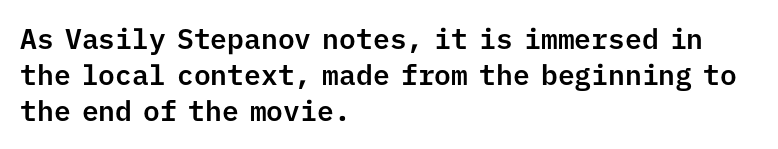
Q: Is the text italic (slanted)? A: No, it is upright.
Q: Is the typeface a serif or a sans-serif typeface? A: Sans-serif.
Q: Is the text underlined? A: No.
Q: How is the paragraph aligned? A: Left-aligned.
Q: Is the spacing between letters normal or unusually wide? A: Normal.
Q: Is the spacing between lines tight, normal or loose? A: Normal.
Q: Width (condensed, normal, or wide)? A: Normal.
Q: Stroke contrast? A: Low.
Q: x-height? A: Medium.
Q: Monospaced? A: Yes.
